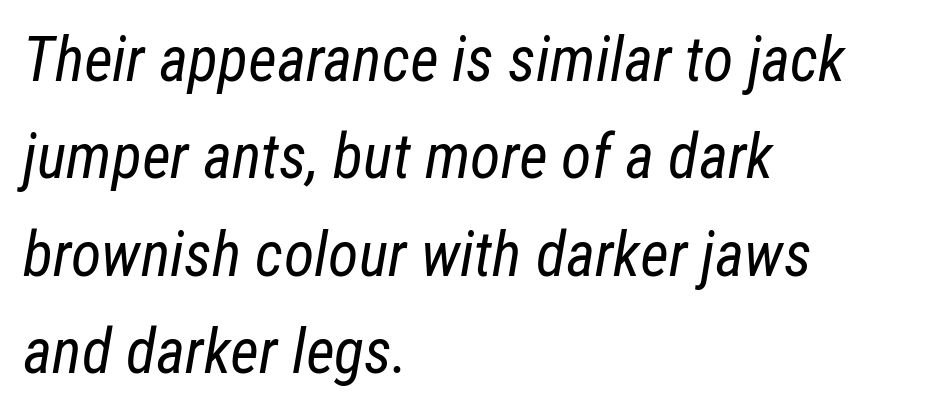
This rendering leaves character spacing at its baseline value. These glyphs show unthickened strokes, regular width or finer. Horizontal alignment here is leftward, the default for most running prose. Anything drawn beneath the words? Only blank space.
